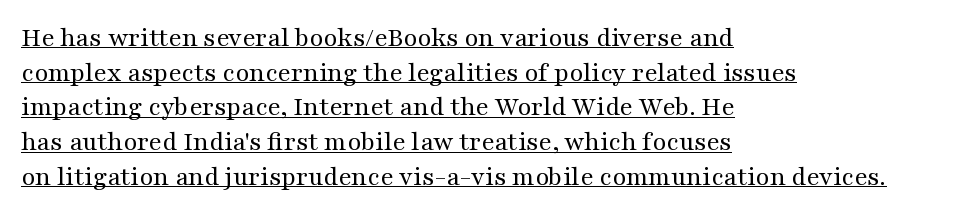
Q: Is the text bold? A: No.
Q: Is the text italic (slanted)? A: No, it is upright.
Q: Is the typeface a serif or a sans-serif typeface? A: Serif.
Q: Is the text underlined? A: Yes.
Q: How is the paragraph aligned? A: Left-aligned.
Q: Is the spacing between letters normal or unusually wide? A: Normal.
Q: Width (condensed, normal, or wide)? A: Wide.
Q: Stroke contrast? A: Medium.
Q: x-height? A: Medium.
Q: Monospaced? A: No.
